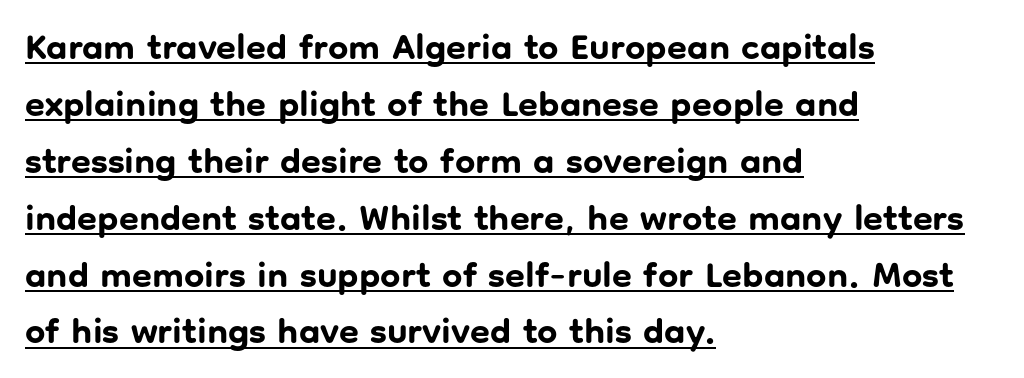
Layout note: lines flush left. Honestly, the letter spacing is just normal — you wouldn't notice it. Proportional: the letters do not fall into vertical columns. A typesetter would call this leading conventional body-copy spacing. This sample uses a sans-serif face.
